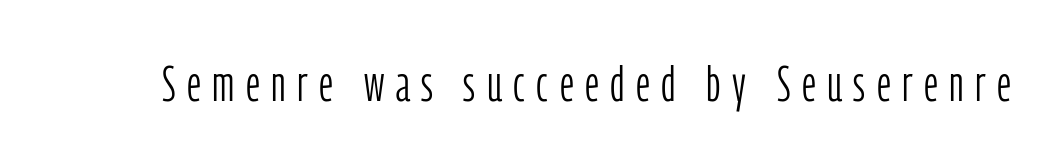
The image shows 50 px light, condensed sans-serif type, upright; set unusually wide letter spacing (+0.23 em), not underlined; low stroke contrast and a medium x-height.
